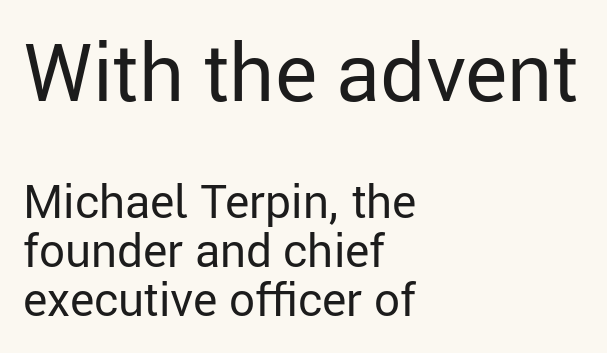
{"serif": "no", "italic": "no", "bold": "no", "weight": "regular", "width": "normal", "stroke_contrast": "low", "x_height": "medium", "monospaced": "no", "underline": "no", "align": "left", "line_spacing": "tight", "line_spacing_ratio": 1.07, "letter_spacing": "normal", "letter_spacing_em": 0.0, "larger_block": "first", "size_ratio": 1.74, "glyph_px": 80}
